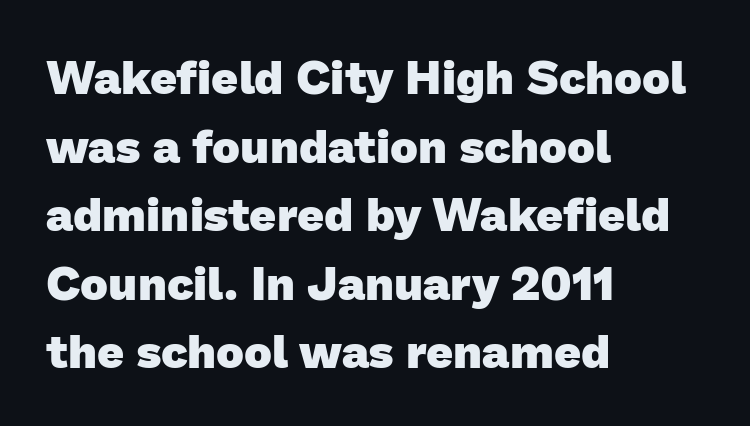
Looks like regular typesetting: each glyph gets only the width it needs. Alignment: flush left. The type is set solid horizontally, with unmodified tracking. Honestly, the row spacing looks completely unremarkable.
